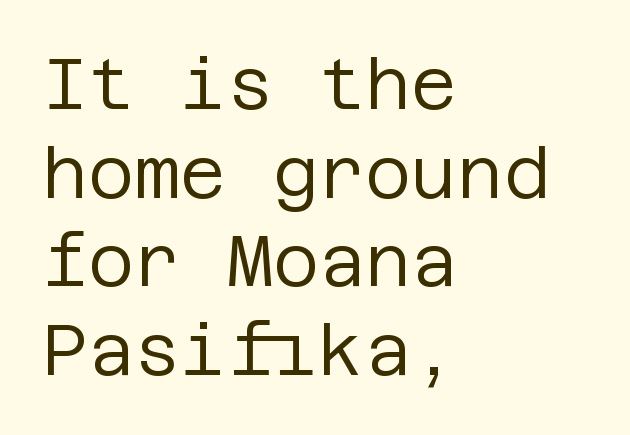
The image shows 71 px regular-weight sans-serif type, upright; set left-aligned, normal line spacing (1.25x), normal letter spacing, not underlined; low stroke contrast and a large x-height.
